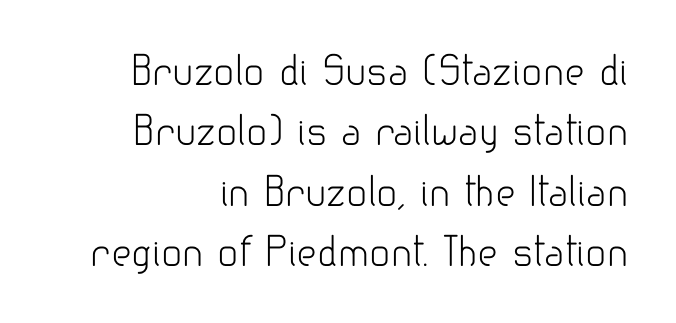
{"serif": "no", "italic": "no", "bold": "no", "weight": "light", "width": "normal", "stroke_contrast": "low", "x_height": "small", "monospaced": "no", "underline": "no", "align": "right", "line_spacing": "normal", "line_spacing_ratio": 1.55, "letter_spacing": "normal", "letter_spacing_em": 0.0, "glyph_px": 39}
